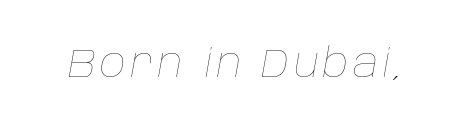
Looking at the ascenders, they clearly lean. Stroke mass is kept to a normal reading level or below. A typesetter would call this proportional, since set widths differ per character. Just letters on the line, the space beneath them empty.
